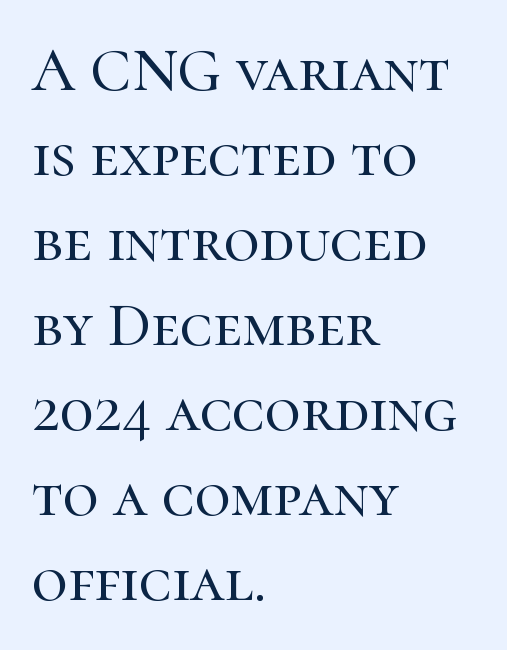
{"serif": "yes", "italic": "no", "width": "normal", "stroke_contrast": "high", "x_height": "medium", "monospaced": "no", "underline": "no", "align": "left", "line_spacing": "normal", "line_spacing_ratio": 1.37, "letter_spacing": "normal", "letter_spacing_em": 0.0, "glyph_px": 62}
